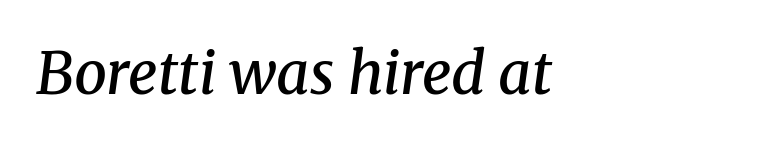
Q: Is the text bold? A: Semi-bold.
Q: Is the text italic (slanted)? A: Yes, it leans right by about 8 degrees.
Q: Is the typeface a serif or a sans-serif typeface? A: Serif.
Q: Is the text underlined? A: No.
Q: How is the paragraph aligned? A: Left-aligned.
Q: Is the spacing between letters normal or unusually wide? A: Normal.
Q: Width (condensed, normal, or wide)? A: Normal.
Q: Stroke contrast? A: Medium.
Q: x-height? A: Medium.
Q: Monospaced? A: No.
